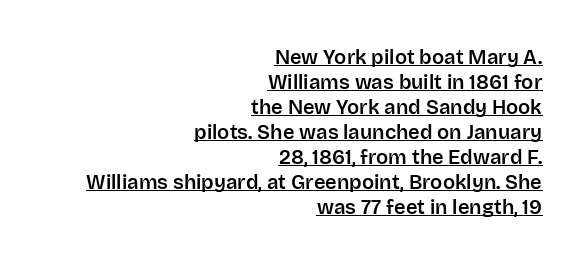
The image shows 20 px text type, upright; set right-aligned, normal line spacing (1.25x), normal letter spacing, underlined.
